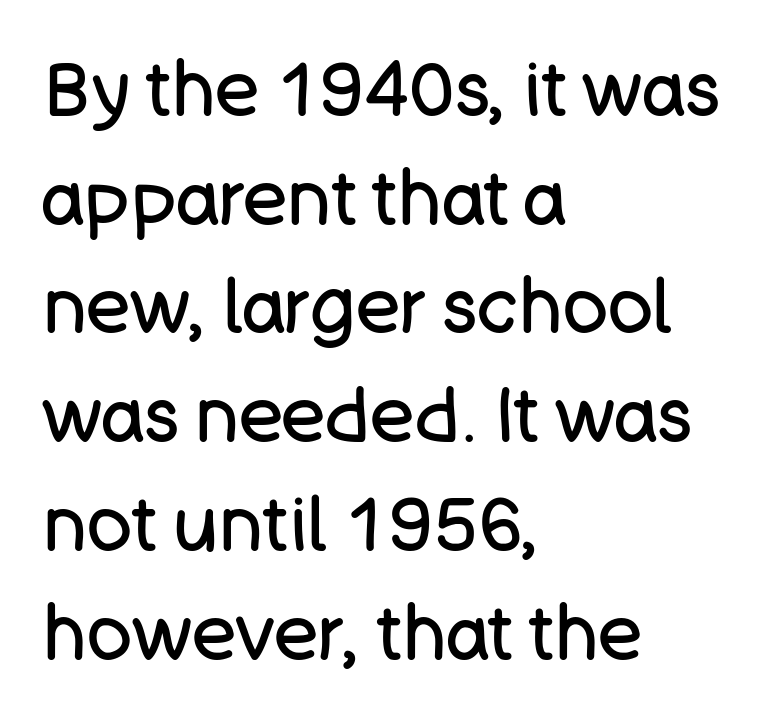
{"serif": "no", "italic": "no", "bold": "no", "weight": "regular", "width": "normal", "stroke_contrast": "low", "x_height": "large", "monospaced": "no", "underline": "no", "align": "left", "line_spacing": "normal", "line_spacing_ratio": 1.45, "letter_spacing": "normal", "letter_spacing_em": 0.0, "glyph_px": 75}
